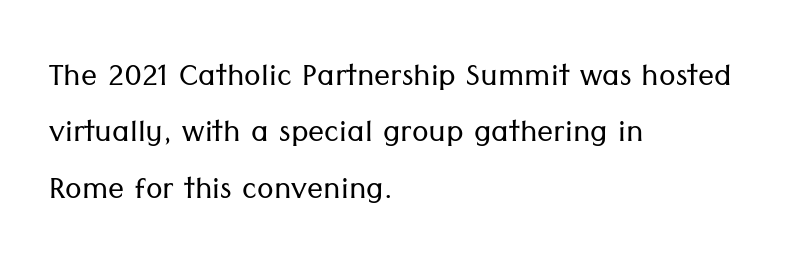
Q: Is the text bold? A: No.
Q: Is the text italic (slanted)? A: No, it is upright.
Q: Is the typeface a serif or a sans-serif typeface? A: Sans-serif.
Q: Is the text underlined? A: No.
Q: How is the paragraph aligned? A: Left-aligned.
Q: Is the spacing between letters normal or unusually wide? A: Normal.
Q: Is the spacing between lines tight, normal or loose? A: Normal.
Q: Width (condensed, normal, or wide)? A: Normal.
Q: Stroke contrast? A: Low.
Q: x-height? A: Medium.
Q: Monospaced? A: No.
